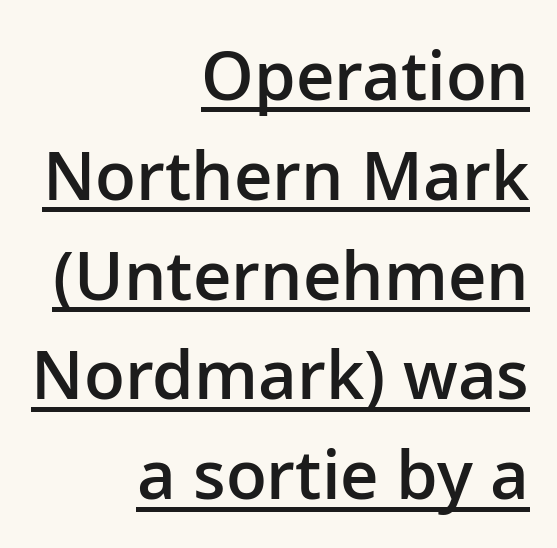
{"serif": "no", "italic": "no", "bold": "semi", "weight": "semibold", "width": "normal", "stroke_contrast": "low", "x_height": "medium", "monospaced": "no", "underline": "yes", "align": "right", "line_spacing": "normal", "line_spacing_ratio": 1.49, "letter_spacing": "normal", "letter_spacing_em": 0.0, "glyph_px": 67}
